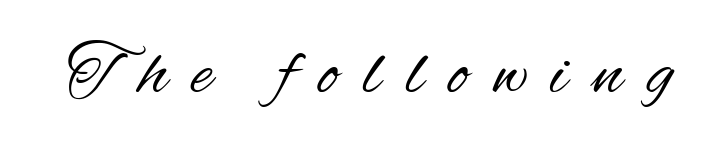
{"serif": "no", "bold": "no", "weight": "regular", "width": "condensed", "stroke_contrast": "medium", "x_height": "small", "monospaced": "no", "underline": "no", "letter_spacing": "wide", "letter_spacing_em": 0.34, "glyph_px": 73}
